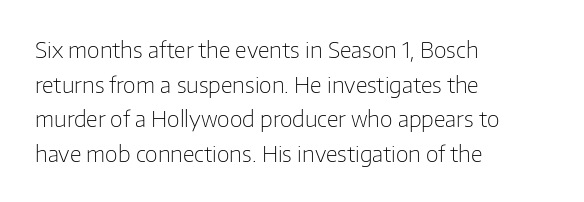
The image shows 22 px text type, upright; set left-aligned, normal line spacing (1.57x), normal letter spacing, not underlined.
